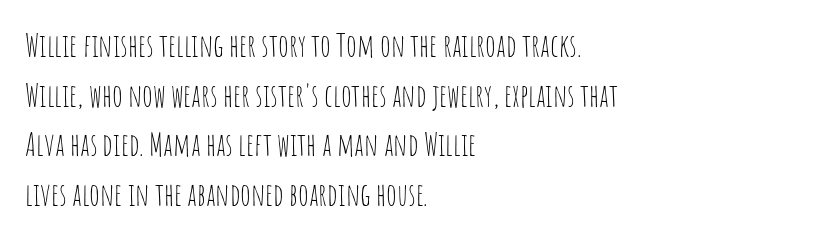
No feet cap the strokes, marking this as sans-serif type. This sample keeps an unexceptional amount of space between lines. Weight class: somewhere from thin through regular. Ordinary non-slanted type is in use. Left-aligned paragraph, ragged on the right. Compared with typical body copy, the letter spacing here is the same.
